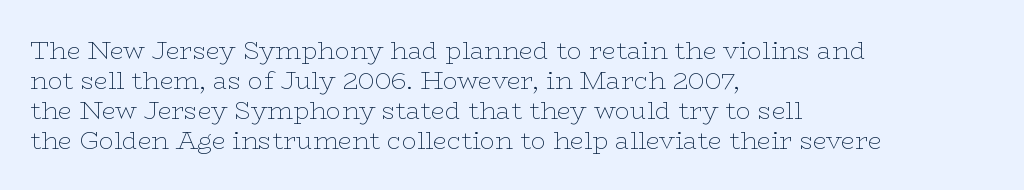
Stem width sits at or under what a default text font uses. Rendered with straight, roman letterforms. In CSS terms this would be text-align: left. Is the letter spacing exaggerated? No — it looks like the ordinary default.
